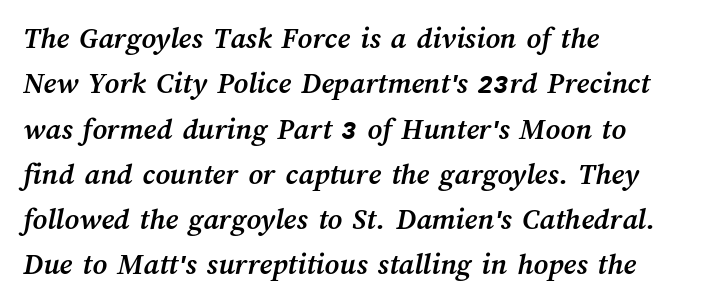
Short and long lines alike share a common starting point at left. Note the varied advance widths — an 'i' is clearly narrower than an 'm'. Here the glyphs are tracked normally, forming tight word shapes. Has an underline been added? It has not.
